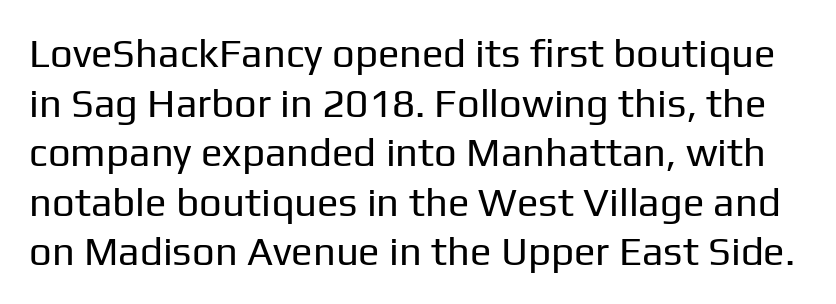
The image shows 40 px regular-weight sans-serif type, upright; set line spacing 1.24x, normal letter spacing, not underlined; low stroke contrast and a medium x-height.
